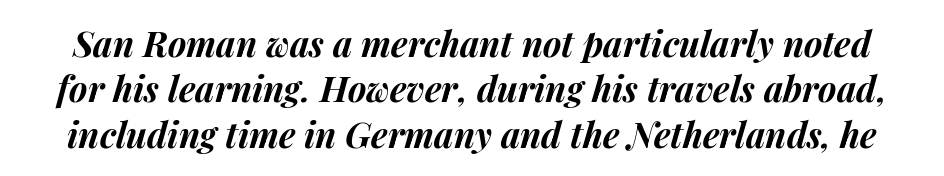
Q: Is the text bold? A: Yes.
Q: Is the text italic (slanted)? A: Yes, it leans right by about 14 degrees.
Q: Is the text underlined? A: No.
Q: Is the spacing between letters normal or unusually wide? A: Normal.
Q: Is the spacing between lines tight, normal or loose? A: Normal.
Q: Width (condensed, normal, or wide)? A: Normal.
Q: Stroke contrast? A: Medium.
Q: x-height? A: Medium.
Q: Monospaced? A: No.
